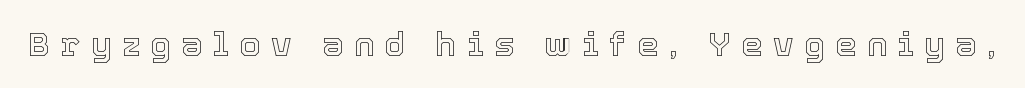
Is this a fixed-width face? No — the glyphs have proportional, varying widths. Words appear elongated and porous because spacing is wide. In terms of posture, this sample is upright. Clear beneath every line of the passage.
